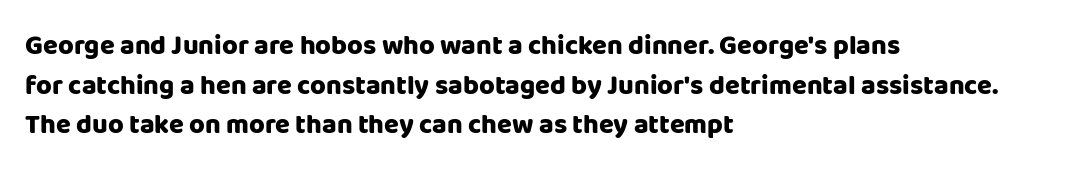
{"italic": "no", "bold": "yes", "underline": "no", "align": "left", "line_spacing": "normal", "line_spacing_ratio": 1.47, "letter_spacing": "normal", "letter_spacing_em": 0.0, "glyph_px": 27}
